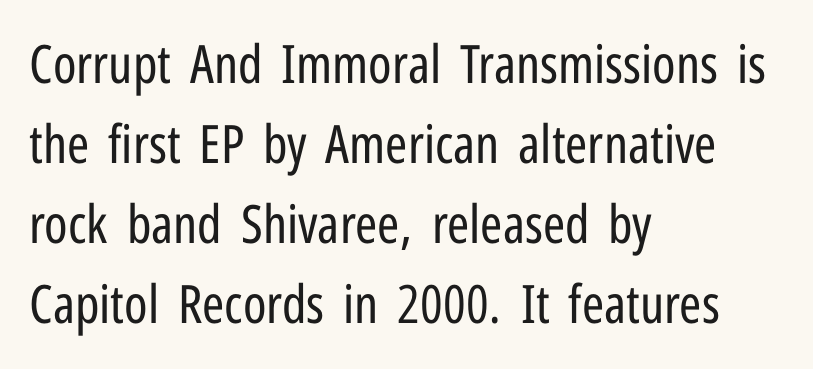
{"serif": "no", "italic": "no", "bold": "no", "weight": "regular", "width": "condensed", "stroke_contrast": "low", "x_height": "medium", "monospaced": "no", "underline": "no", "align": "left", "line_spacing": "normal", "line_spacing_ratio": 1.51, "letter_spacing": "normal", "letter_spacing_em": 0.0, "glyph_px": 53}
